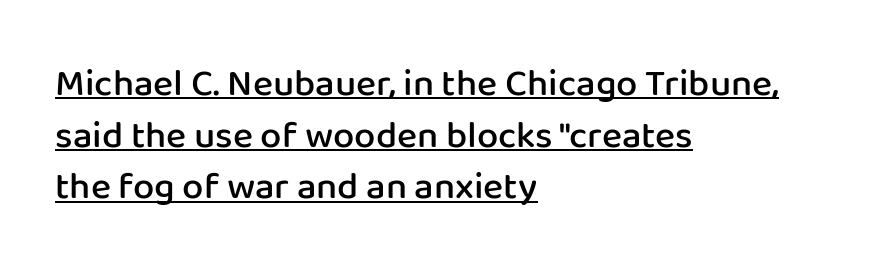
Q: Is the text bold? A: Semi-bold.
Q: Is the text italic (slanted)? A: No, it is upright.
Q: Is the typeface a serif or a sans-serif typeface? A: Sans-serif.
Q: Is the text underlined? A: Yes.
Q: How is the paragraph aligned? A: Left-aligned.
Q: Is the spacing between letters normal or unusually wide? A: Normal.
Q: Is the spacing between lines tight, normal or loose? A: Normal.
Q: Width (condensed, normal, or wide)? A: Normal.
Q: Stroke contrast? A: Low.
Q: x-height? A: Medium.
Q: Monospaced? A: No.
